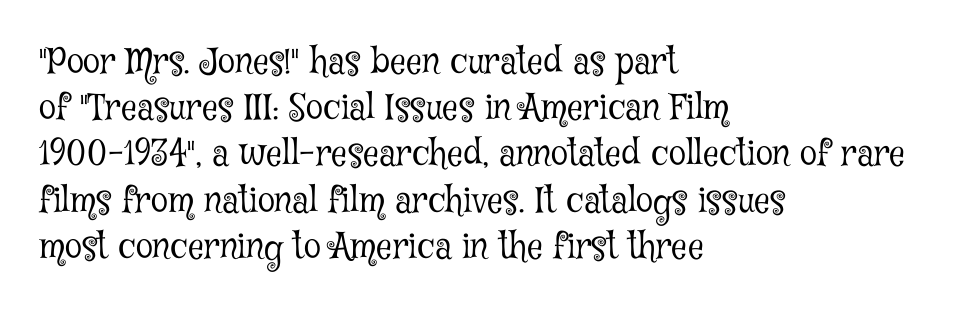
The image shows 35 px light, condensed serif type, upright; set left-aligned, normal line spacing (1.32x), normal letter spacing, not underlined; low stroke contrast and a medium x-height.
